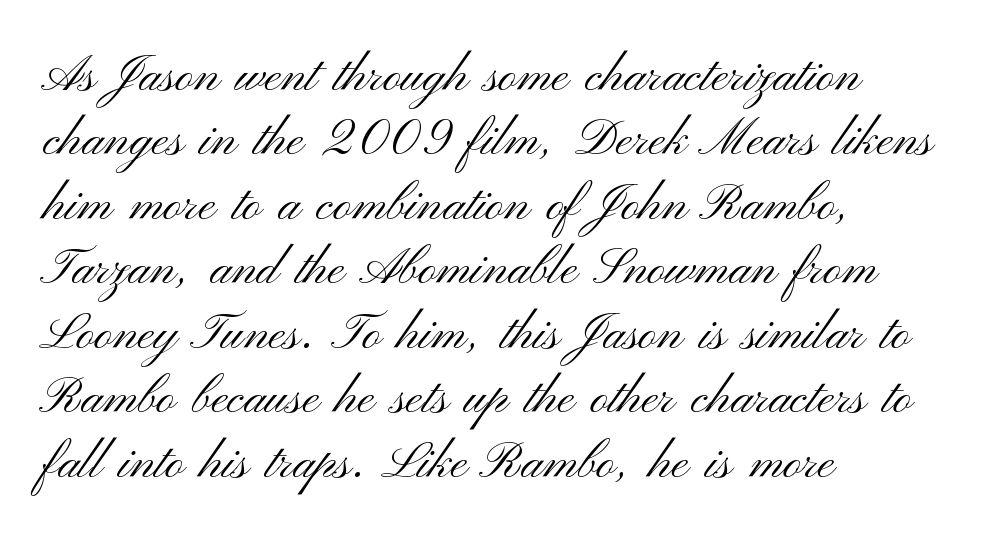
Q: Is the text bold? A: No.
Q: Is the text italic (slanted)? A: Yes.
Q: Is the typeface a serif or a sans-serif typeface? A: Sans-serif.
Q: Is the text underlined? A: No.
Q: How is the paragraph aligned? A: Left-aligned.
Q: Is the spacing between letters normal or unusually wide? A: Normal.
Q: Is the spacing between lines tight, normal or loose? A: Normal.
Q: Width (condensed, normal, or wide)? A: Wide.
Q: Stroke contrast? A: Medium.
Q: x-height? A: Small.
Q: Monospaced? A: No.
